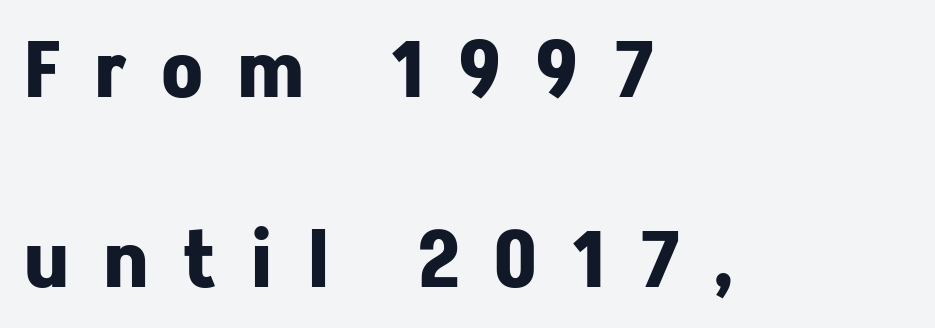
Q: Is the text bold? A: Yes.
Q: Is the text italic (slanted)? A: No, it is upright.
Q: Is the typeface a serif or a sans-serif typeface? A: Sans-serif.
Q: Is the text underlined? A: No.
Q: How is the paragraph aligned? A: Left-aligned.
Q: Is the spacing between letters normal or unusually wide? A: Unusually wide.
Q: Is the spacing between lines tight, normal or loose? A: Loose.
Q: Width (condensed, normal, or wide)? A: Normal.
Q: Stroke contrast? A: Low.
Q: x-height? A: Medium.
Q: Monospaced? A: No.
